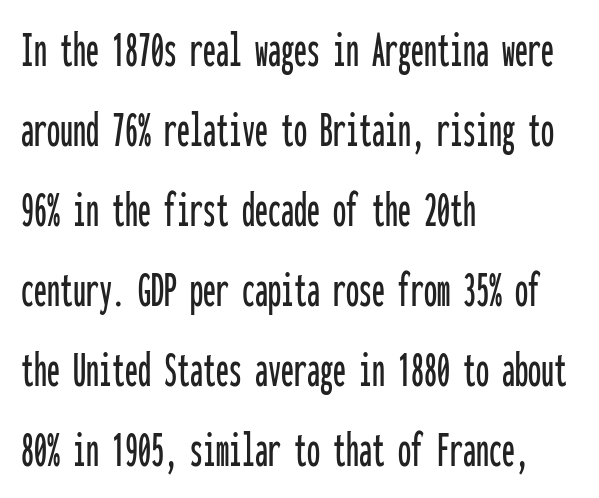
Fixed-width glyphs throughout — classic coding-font behaviour. This is the regular roman posture of the typeface. The glyphs are unaccompanied by any horizontal stroke below them. This rendering uses left alignment, leaving the right contour irregular. Check where the strokes stop: nothing finishes them off — pure sans. No extra tracking has been applied to these lines.
